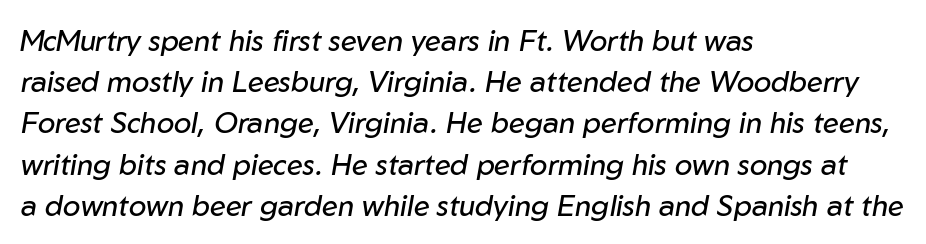
Q: Is the text bold? A: No.
Q: Is the text italic (slanted)? A: Yes, it leans right by about 10 degrees.
Q: Is the text underlined? A: No.
Q: How is the paragraph aligned? A: Left-aligned.
Q: Is the spacing between letters normal or unusually wide? A: Normal.
Q: Is the spacing between lines tight, normal or loose? A: Normal.
Q: Width (condensed, normal, or wide)? A: Normal.
Q: Stroke contrast? A: Low.
Q: x-height? A: Medium.
Q: Monospaced? A: No.
